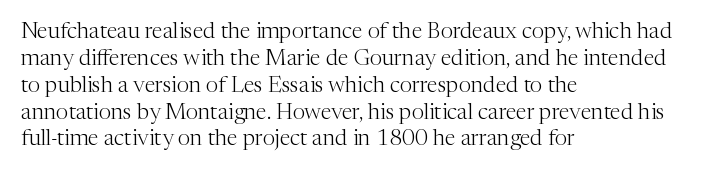
Q: Is the text bold? A: No.
Q: Is the text italic (slanted)? A: No, it is upright.
Q: Is the text underlined? A: No.
Q: How is the paragraph aligned? A: Left-aligned.
Q: Is the spacing between letters normal or unusually wide? A: Normal.
